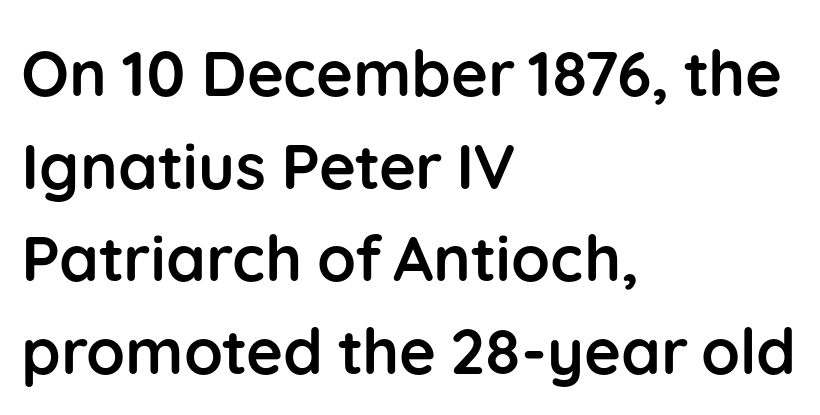
The rendering anchors every line to the left-hand side. Letters rest on an invisible, unmarked baseline. In terms of letterspacing, this is plain default setting. Here the designer chose a conventional face with non-uniform glyph widths. The specimen reads as upright at a glance.
